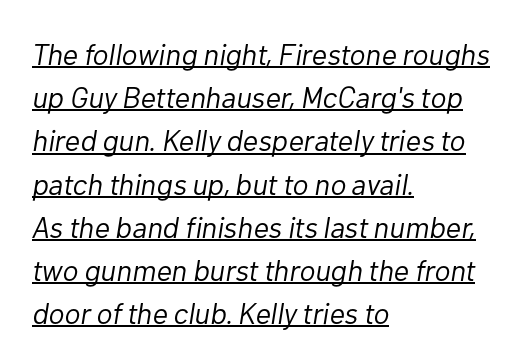
Q: Is the text bold? A: No.
Q: Is the text italic (slanted)? A: Yes, it leans right by about 10 degrees.
Q: Is the text underlined? A: Yes.
Q: How is the paragraph aligned? A: Left-aligned.
Q: Is the spacing between letters normal or unusually wide? A: Normal.
Q: Is the spacing between lines tight, normal or loose? A: Normal.
Q: Width (condensed, normal, or wide)? A: Normal.
Q: Stroke contrast? A: Low.
Q: x-height? A: Medium.
Q: Monospaced? A: No.
